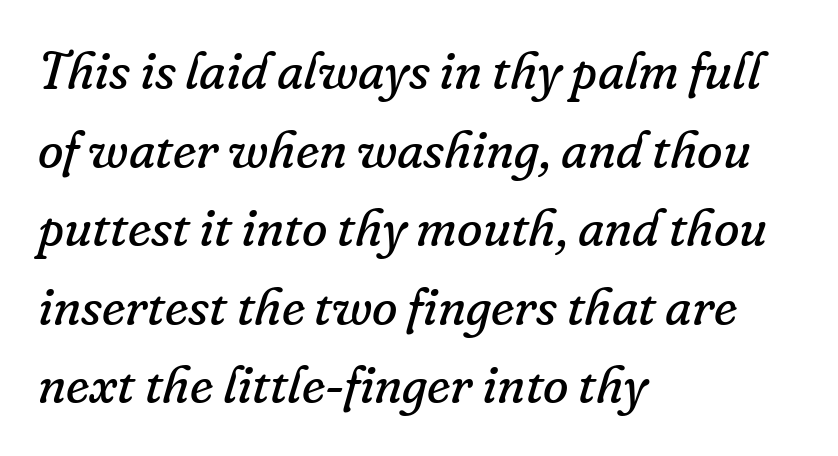
Each stroke keeps to a modest, everyday thickness or less. The setting favours the left margin, as ordinary paragraphs usually do. This rendering features lettering with no underline. The face used here is rendered with its standard letterfit.
